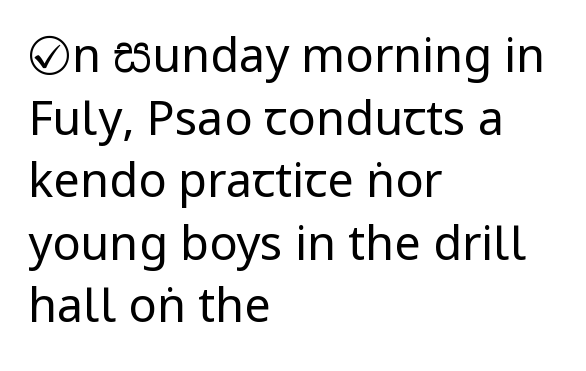
Typographically, this falls in the sans-serif category. The passage shown is typed in a proportional face where columns would drift. Leading matches the norm, producing a regular column. Where is the straight margin? On the left. These lines keep a tight, regular rhythm from letter to letter. A typesetter would mark this as roman, not italic.
